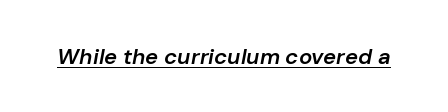
The specimen includes a rule beneath the text block's lines. These lines keep a tight, regular rhythm from letter to letter. The typesetting leans somewhat heavy: a semibold. The face used here has a pronounced slope to its letters.
